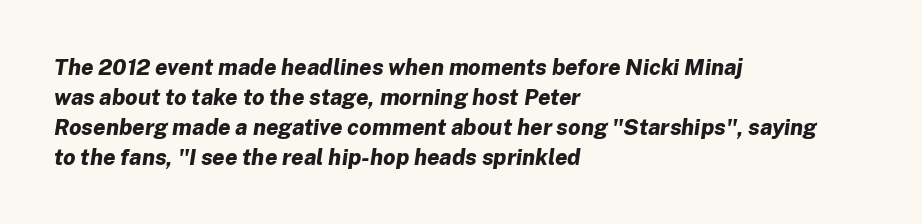
{"italic": "yes", "lean": "right", "slant_degrees": 8, "bold": "yes", "underline": "no", "align": "left", "line_spacing": "normal", "line_spacing_ratio": 1.36, "letter_spacing": "normal", "letter_spacing_em": 0.0, "glyph_px": 22}
